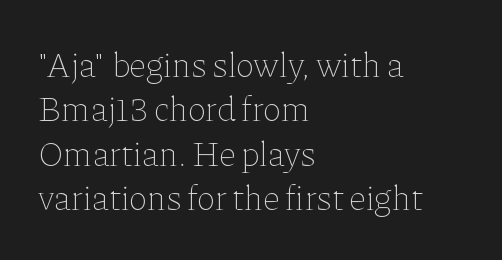
The image shows 35 px thin type, upright; set left-aligned, normal line spacing (1.27x), normal letter spacing, not underlined; low stroke contrast and a medium x-height.
